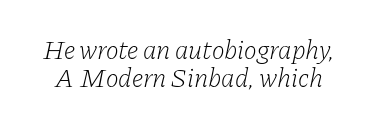
Q: Is the text bold? A: No.
Q: Is the text italic (slanted)? A: Yes, it leans right by about 11 degrees.
Q: Is the text underlined? A: No.
Q: Is the spacing between letters normal or unusually wide? A: Normal.
Q: Is the spacing between lines tight, normal or loose? A: Tight.
